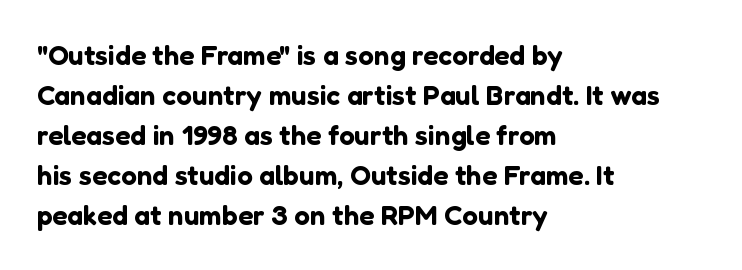
The image shows 28 px sans-serif type, upright; set left-aligned, normal line spacing (1.43x), normal letter spacing, not underlined; low stroke contrast and a medium x-height.
